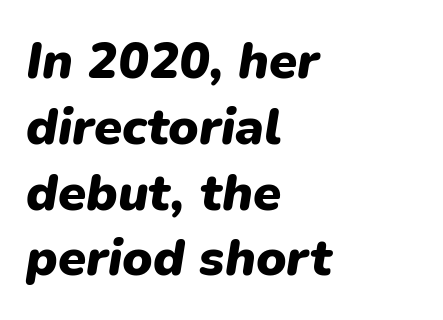
Here the glyphs are tracked normally, forming tight word shapes. Visually the block forms a straight wall on the left and a jagged coastline on the right. Letters rest on an invisible, unmarked baseline. The axis of the letterforms is tilted away from vertical. Compared with an ordinary text face, these strokes are far heavier — a full bold.
